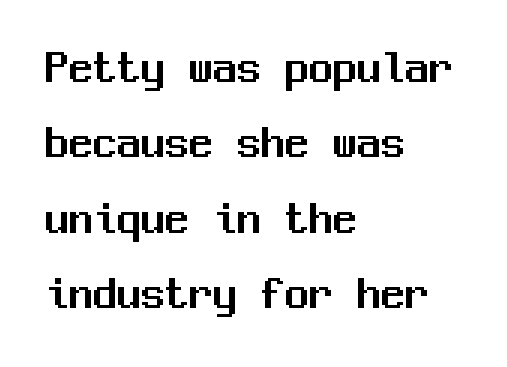
{"serif": "no", "italic": "no", "width": "normal", "stroke_contrast": "medium", "x_height": "medium", "monospaced": "yes", "underline": "no", "align": "left", "line_spacing": "normal", "line_spacing_ratio": 1.57, "letter_spacing": "normal", "letter_spacing_em": 0.0, "glyph_px": 48}
